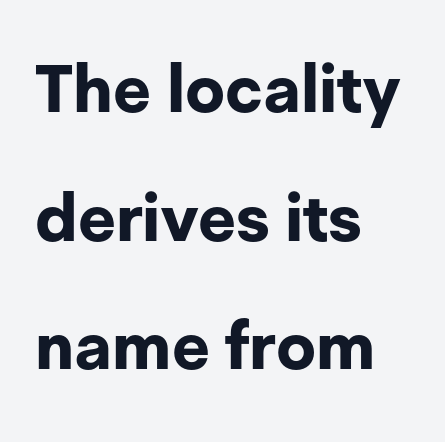
Q: Is the text bold? A: Yes.
Q: Is the text italic (slanted)? A: No, it is upright.
Q: Is the typeface a serif or a sans-serif typeface? A: Sans-serif.
Q: Is the text underlined? A: No.
Q: How is the paragraph aligned? A: Left-aligned.
Q: Is the spacing between letters normal or unusually wide? A: Normal.
Q: Is the spacing between lines tight, normal or loose? A: Loose.
Q: Width (condensed, normal, or wide)? A: Normal.
Q: Stroke contrast? A: Low.
Q: x-height? A: Medium.
Q: Monospaced? A: No.
